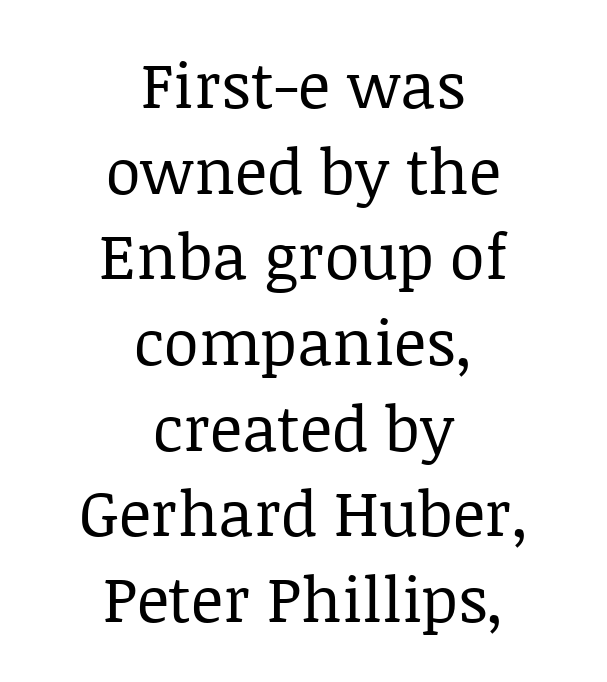
Q: Is the text bold? A: No.
Q: Is the text italic (slanted)? A: No, it is upright.
Q: Is the typeface a serif or a sans-serif typeface? A: Serif.
Q: Is the text underlined? A: No.
Q: How is the paragraph aligned? A: Centered.
Q: Is the spacing between letters normal or unusually wide? A: Normal.
Q: Is the spacing between lines tight, normal or loose? A: Normal.
Q: Width (condensed, normal, or wide)? A: Normal.
Q: Stroke contrast? A: Low.
Q: x-height? A: Large.
Q: Monospaced? A: No.
